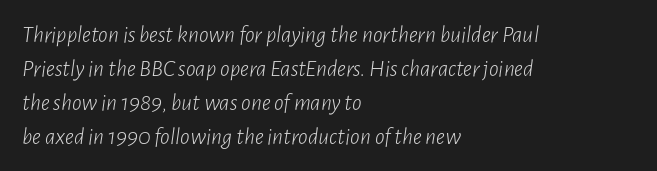
Slant detected: the letters are inclined. Short and long lines alike share a common starting point at left. Summary of vertical rhythm: regular, with standard interline spacing. Spacing between characters is what you'd get straight out of the box. Nothing heavy about these letters — not bold at all.
